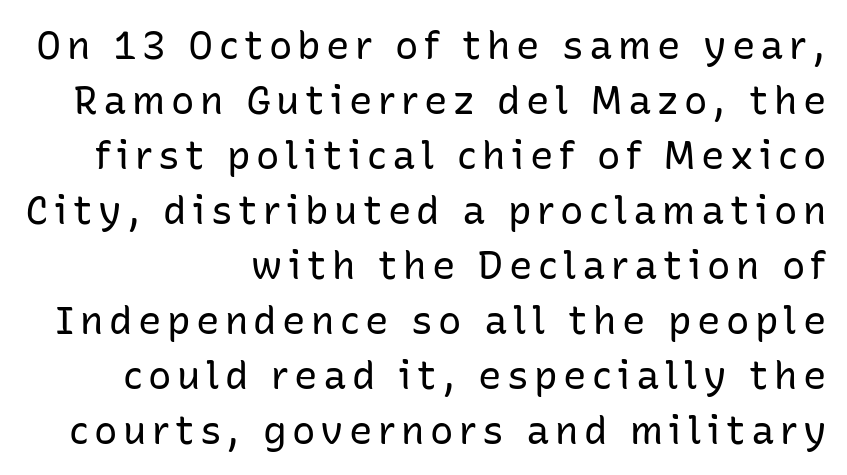
{"serif": "no", "italic": "no", "bold": "no", "weight": "regular", "width": "normal", "stroke_contrast": "low", "x_height": "medium", "monospaced": "no", "underline": "no", "align": "right", "line_spacing": "normal", "line_spacing_ratio": 1.41, "glyph_px": 39}
